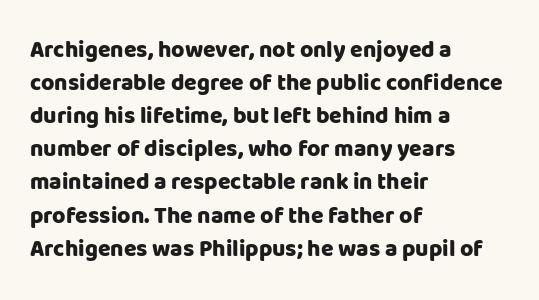
The image shows 23 px bold type, upright; set left-aligned, normal line spacing (1.44x), normal letter spacing, not underlined.
